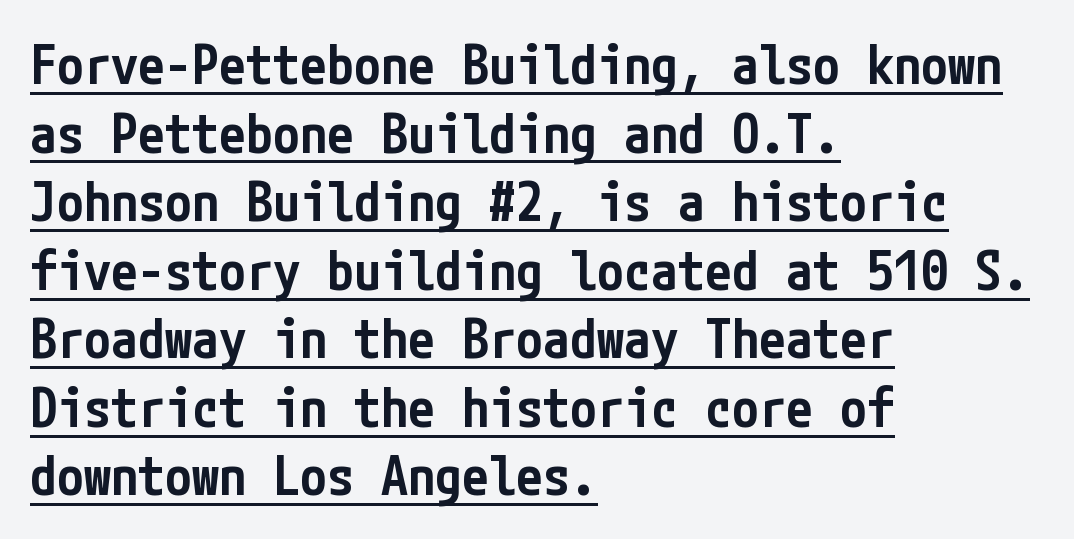
The image shows 54 px semibold, condensed sans-serif type, upright; set left-aligned, normal line spacing (1.27x), normal letter spacing, underlined; low stroke contrast and a medium x-height.
